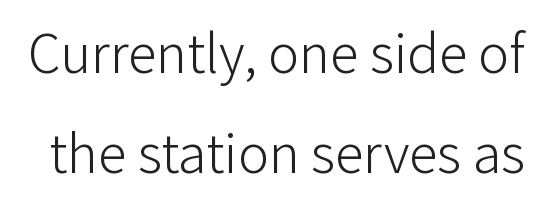
The image shows 58 px light sans-serif type, upright; set line spacing 1.72x, normal letter spacing, not underlined; low stroke contrast and a medium x-height.
